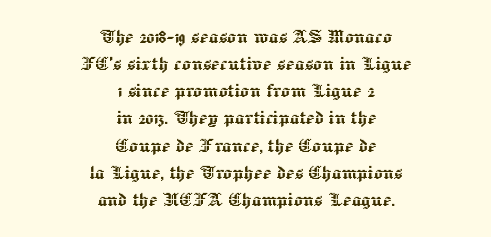
The image shows 23 px text type, upright; set centered, line spacing 1.18x, normal letter spacing, not underlined.
